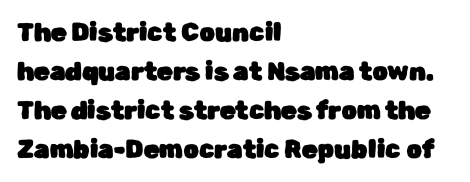
The horizontal fit of the characters is conventional and even. The passage shown stacks its lines at a standard gap. The letters stand straight up with perfectly vertical stems. Descender tails drop into unmarked territory. Is the block centered? No — it sits flush against the left margin.
